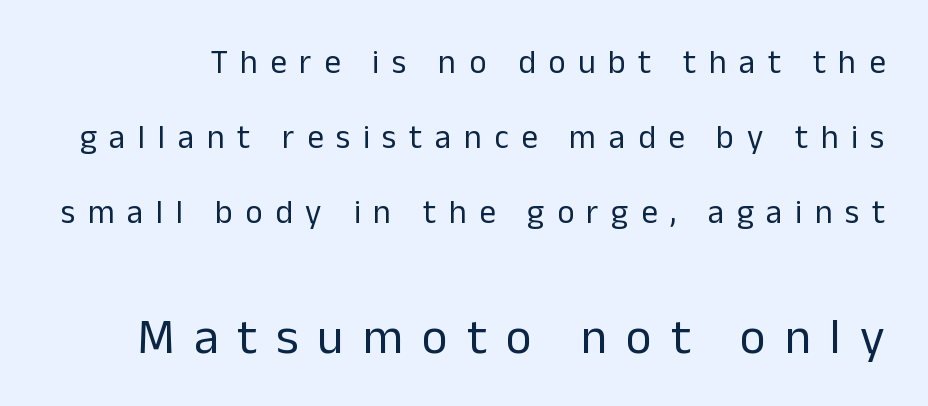
Q: Is the text bold? A: No.
Q: Is the text italic (slanted)? A: No, it is upright.
Q: Is the typeface a serif or a sans-serif typeface? A: Sans-serif.
Q: Is the text underlined? A: No.
Q: Is the spacing between letters normal or unusually wide? A: Unusually wide.
Q: Is the spacing between lines tight, normal or loose? A: Loose.
Q: Which block of text is set in a larger size, the first (top) or the second (bottom)? A: The second (bottom) one.
Q: Width (condensed, normal, or wide)? A: Normal.
Q: Stroke contrast? A: Low.
Q: x-height? A: Medium.
Q: Monospaced? A: No.
